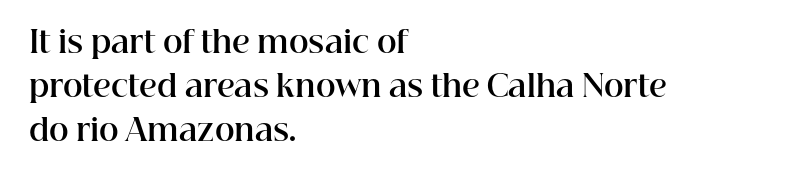
{"serif": "yes", "italic": "no", "bold": "yes", "weight": "bold", "width": "normal", "stroke_contrast": "high", "x_height": "medium", "monospaced": "no", "underline": "no", "align": "left", "line_spacing": "normal", "line_spacing_ratio": 1.46, "letter_spacing": "normal", "letter_spacing_em": 0.0, "glyph_px": 30}
